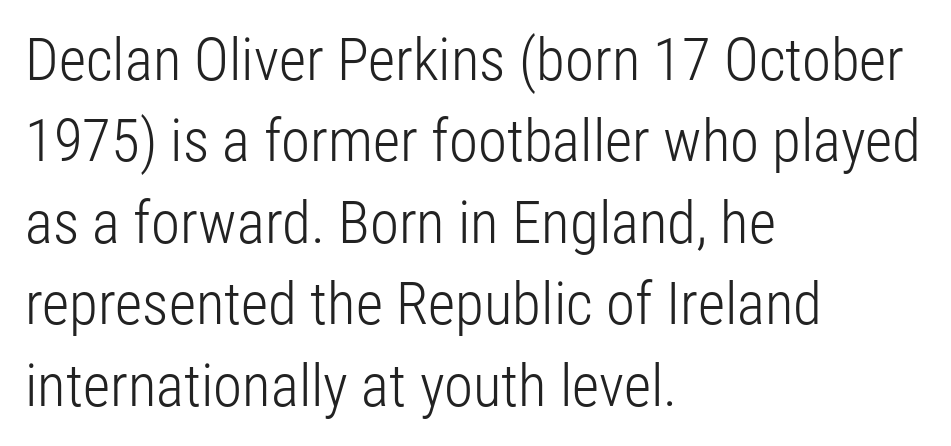
The image shows 59 px light, condensed sans-serif type, upright; set left-aligned, normal line spacing (1.38x), normal letter spacing, not underlined; low stroke contrast and a medium x-height.
